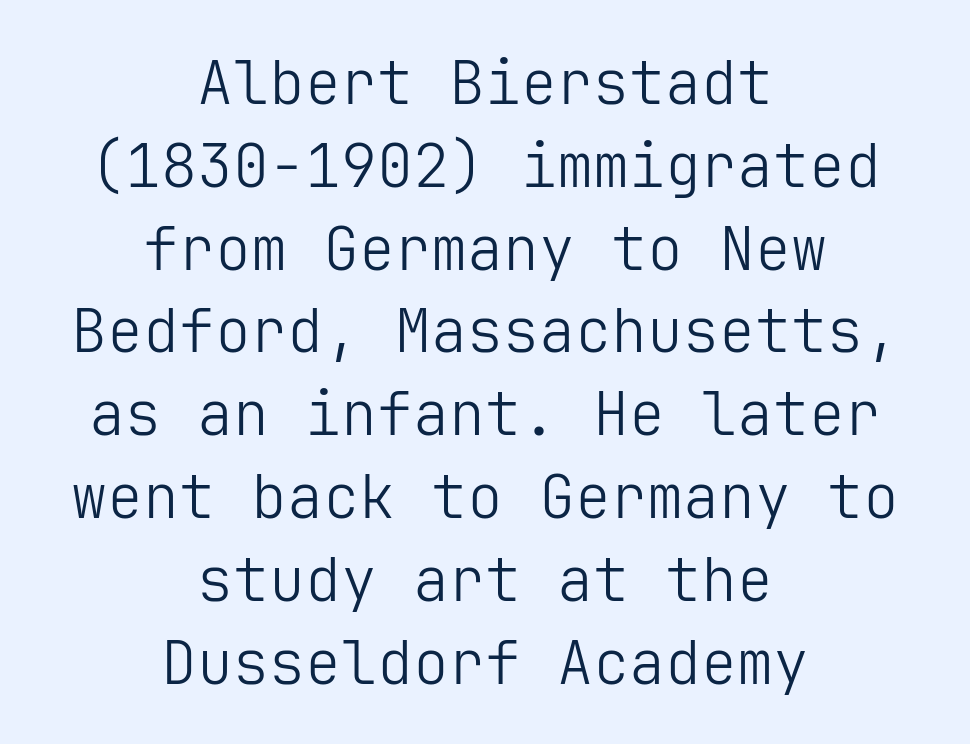
Q: Is the text bold? A: No.
Q: Is the text italic (slanted)? A: No, it is upright.
Q: Is the typeface a serif or a sans-serif typeface? A: Sans-serif.
Q: Is the text underlined? A: No.
Q: How is the paragraph aligned? A: Centered.
Q: Is the spacing between letters normal or unusually wide? A: Normal.
Q: Is the spacing between lines tight, normal or loose? A: Normal.
Q: Width (condensed, normal, or wide)? A: Normal.
Q: Stroke contrast? A: Low.
Q: x-height? A: Medium.
